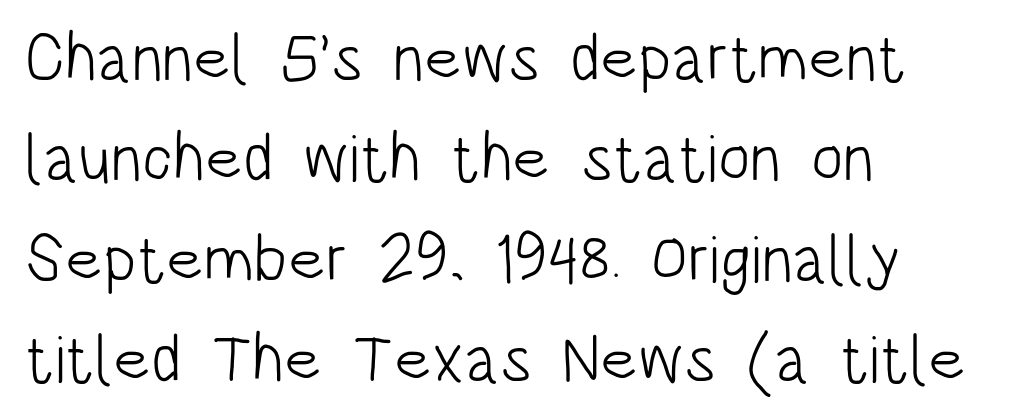
Q: Is the text bold? A: No.
Q: Is the text italic (slanted)? A: No, it is upright.
Q: Is the typeface a serif or a sans-serif typeface? A: Sans-serif.
Q: Is the text underlined? A: No.
Q: How is the paragraph aligned? A: Left-aligned.
Q: Is the spacing between letters normal or unusually wide? A: Normal.
Q: Is the spacing between lines tight, normal or loose? A: Normal.
Q: Width (condensed, normal, or wide)? A: Condensed.
Q: Stroke contrast? A: Low.
Q: x-height? A: Large.
Q: Monospaced? A: No.
